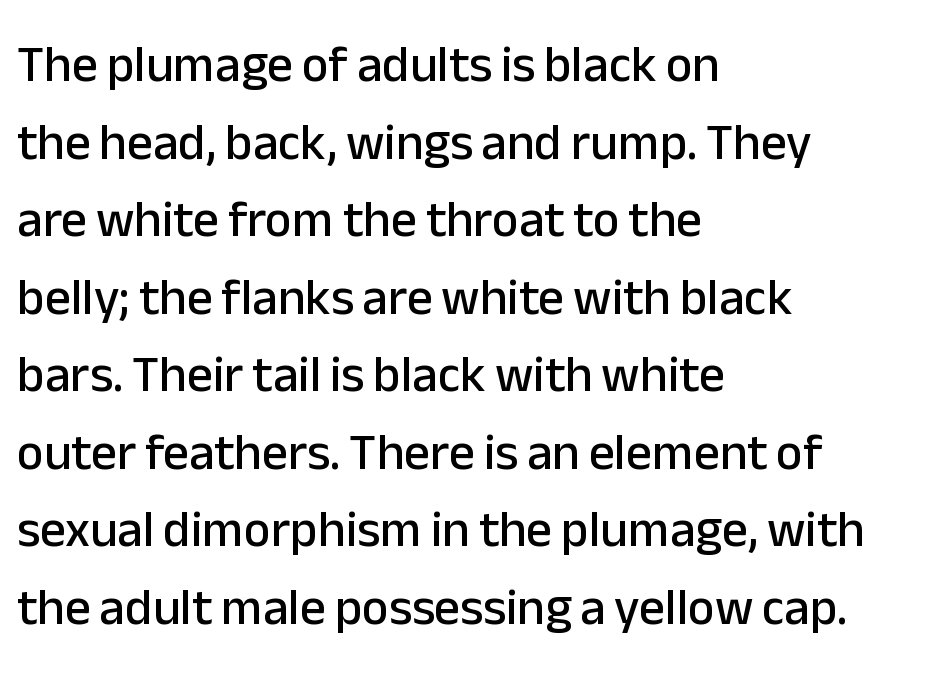
The image shows 51 px sans-serif type, upright; set left-aligned, normal line spacing (1.52x), normal letter spacing, not underlined; low stroke contrast and a medium x-height.
